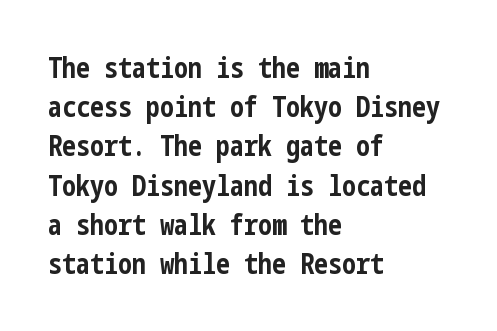
One glance says typical: line gaps are just what's usual. The compositor pushed each line to the left boundary. The strip under each line holds only bare page. Posture: upright roman.
